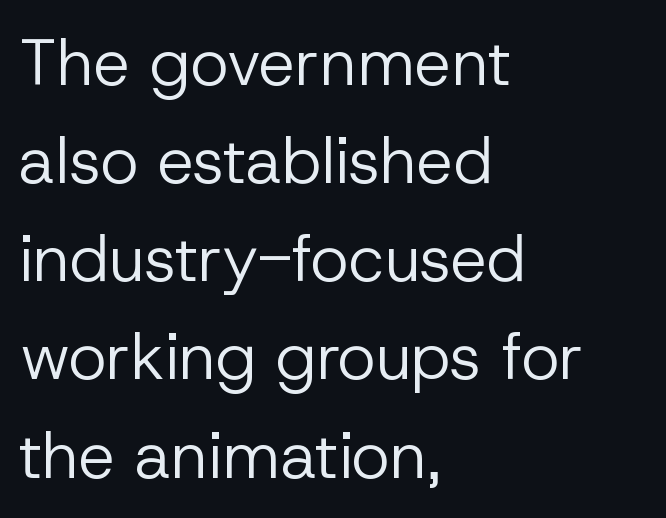
The image shows 65 px regular-weight sans-serif type, upright; set left-aligned, normal line spacing (1.51x), normal letter spacing, not underlined; low stroke contrast and a medium x-height.
